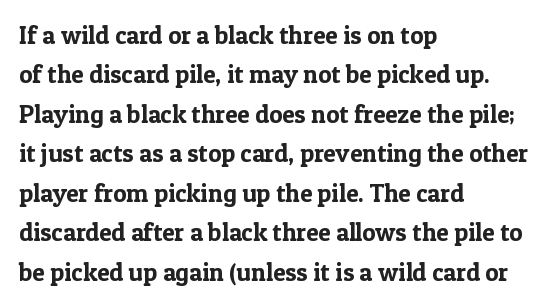
{"italic": "no", "underline": "no", "align": "left", "line_spacing": "normal", "line_spacing_ratio": 1.58, "letter_spacing": "normal", "letter_spacing_em": 0.0, "glyph_px": 25}
